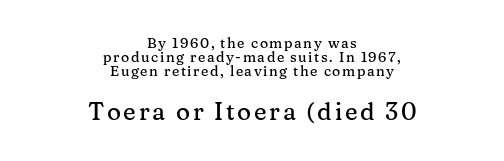
Q: Is the text italic (slanted)? A: No, it is upright.
Q: Is the text underlined? A: No.
Q: How is the paragraph aligned? A: Centered.
Q: Is the spacing between lines tight, normal or loose? A: Tight.
Q: Which block of text is set in a larger size, the first (top) or the second (bottom)? A: The second (bottom) one.
